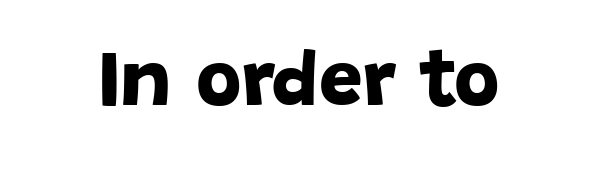
Q: Is the text bold? A: Yes.
Q: Is the typeface a serif or a sans-serif typeface? A: Sans-serif.
Q: Is the text underlined? A: No.
Q: Is the spacing between letters normal or unusually wide? A: Normal.
Q: Width (condensed, normal, or wide)? A: Normal.
Q: Stroke contrast? A: Low.
Q: x-height? A: Large.
Q: Monospaced? A: No.
